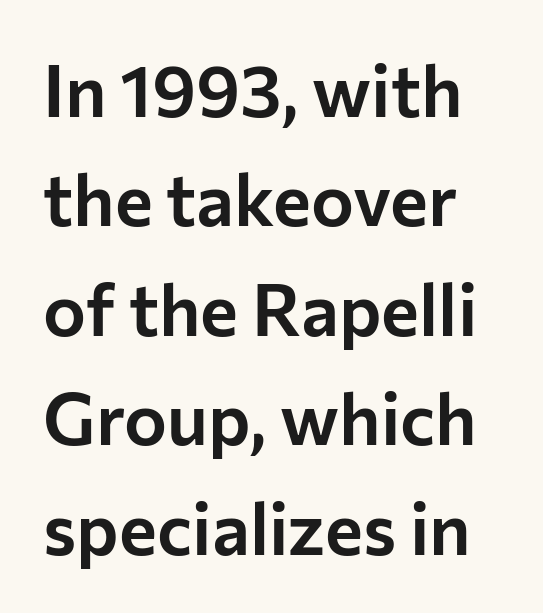
The image shows 72 px sans-serif type, upright; set normal line spacing (1.52x), normal letter spacing, not underlined; low stroke contrast and a medium x-height.
